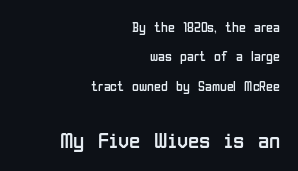
The lower block of text is set noticeably larger than the block above it. The letters stand straight up with perfectly vertical stems. A light-to-regular cut is what we see here. These lines stand farther apart than default settings would place them.
